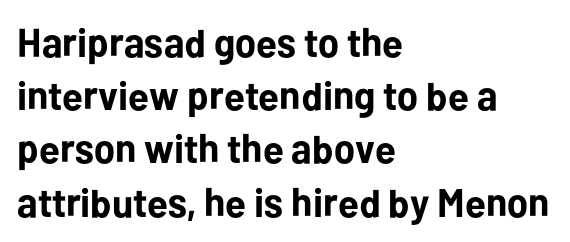
The image shows 40 px bold sans-serif type, upright; set left-aligned, normal line spacing (1.33x), normal letter spacing, not underlined; low stroke contrast and a medium x-height.
